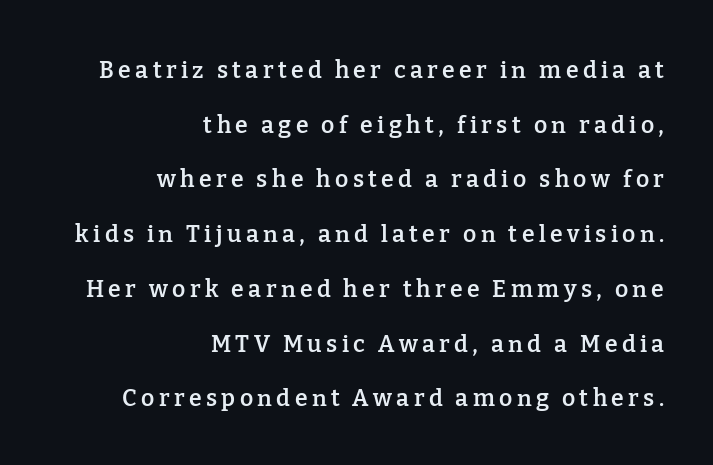
This is roman type, the default non-slanted kind. Airy leading. Summary of weight: moderately heavy, a semibold. Layout note: lines flush right. The area under the type is left untouched.
